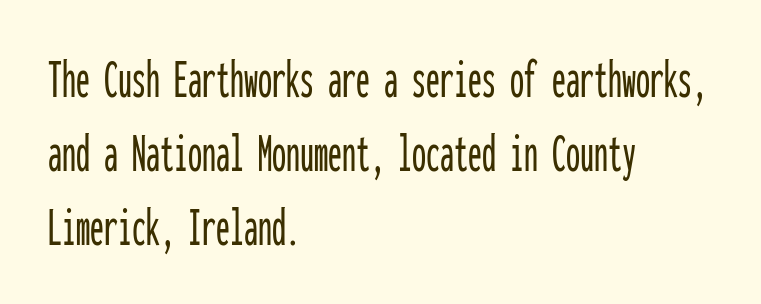
{"serif": "no", "italic": "no", "width": "condensed", "stroke_contrast": "low", "x_height": "medium", "monospaced": "yes", "underline": "no", "align": "left", "line_spacing": "normal", "line_spacing_ratio": 1.32, "letter_spacing": "normal", "letter_spacing_em": 0.0, "glyph_px": 56}
